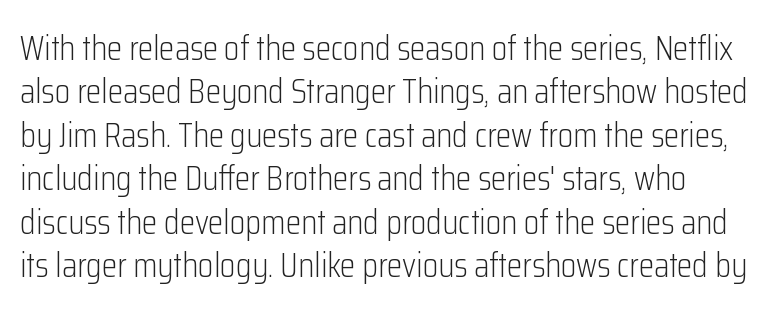
Only glyphs here, with clear space below each row. The typography opts for an upright posture over an oblique one. Default kerning and tracking; the words read as compact shapes. The passage shown is typed in a proportional face where columns would drift. Classification — sans serif.
